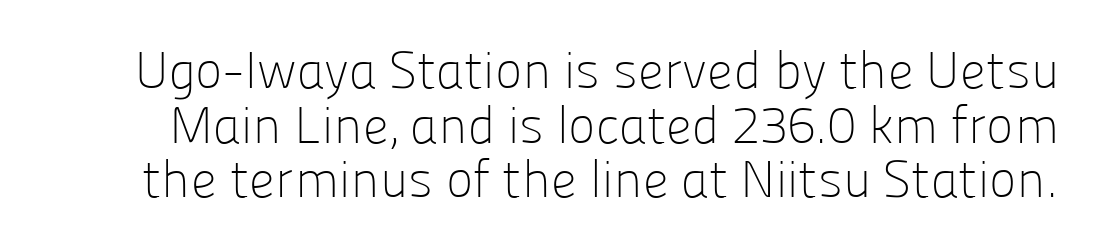
The image shows 52 px light sans-serif type, upright; set tight line spacing (1.05x), normal letter spacing, not underlined; low stroke contrast and a medium x-height.
